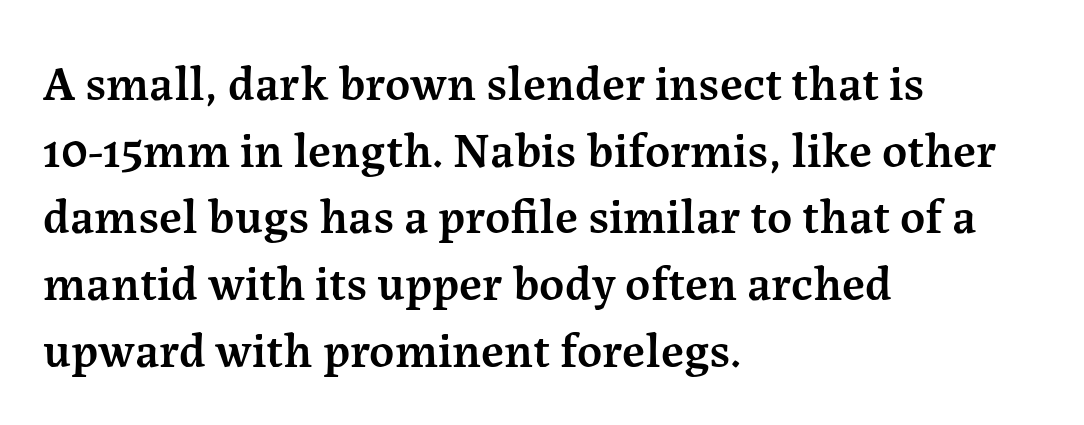
The image shows 49 px semibold serif type, upright; set left-aligned, normal line spacing (1.36x), normal letter spacing, not underlined; medium stroke contrast and a medium x-height.
